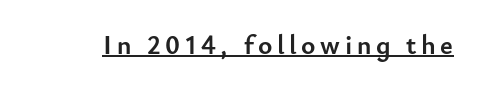
This is heavy type, rendered in bold. Tall strokes in this sample are plumb rather than angled. The lettering is marked with a stroke running underneath it.
